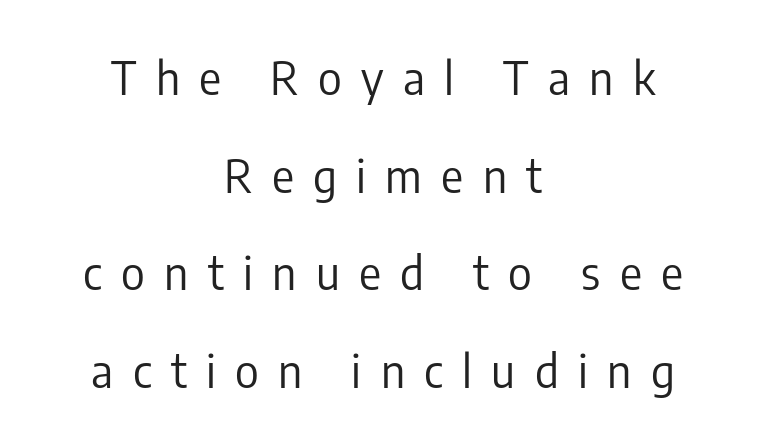
Q: Is the text bold? A: No.
Q: Is the text italic (slanted)? A: No, it is upright.
Q: Is the typeface a serif or a sans-serif typeface? A: Sans-serif.
Q: Is the text underlined? A: No.
Q: How is the paragraph aligned? A: Centered.
Q: Is the spacing between letters normal or unusually wide? A: Unusually wide.
Q: Is the spacing between lines tight, normal or loose? A: Loose.
Q: Width (condensed, normal, or wide)? A: Condensed.
Q: Stroke contrast? A: Low.
Q: x-height? A: Medium.
Q: Monospaced? A: No.
